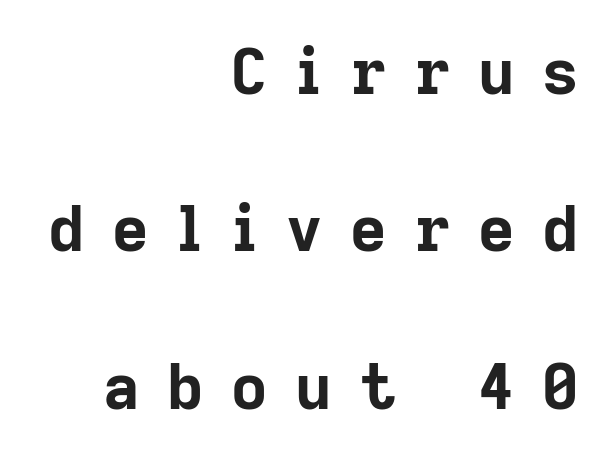
The image shows 63 px bold sans-serif type, upright; set right-aligned, loose line spacing (2.5x), unusually wide letter spacing (+0.44 em), not underlined; low stroke contrast and a medium x-height.
